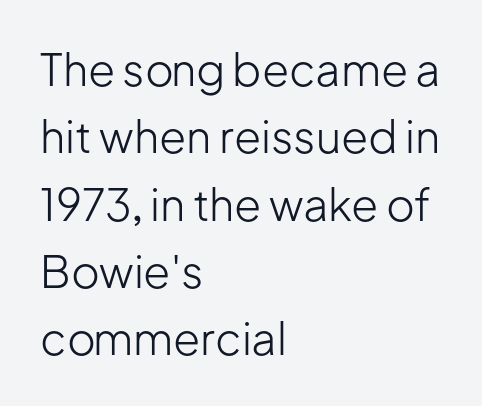
Tall strokes in this sample are plumb rather than angled. Teacher's note: observe the even left margin — that is flush-left alignment. Nobody touched the tracking dial on this one. The weight would be labelled regular, book, light, or lighter still. Here the designer chose a conventional face with non-uniform glyph widths. This rendering features lettering with no underline.
